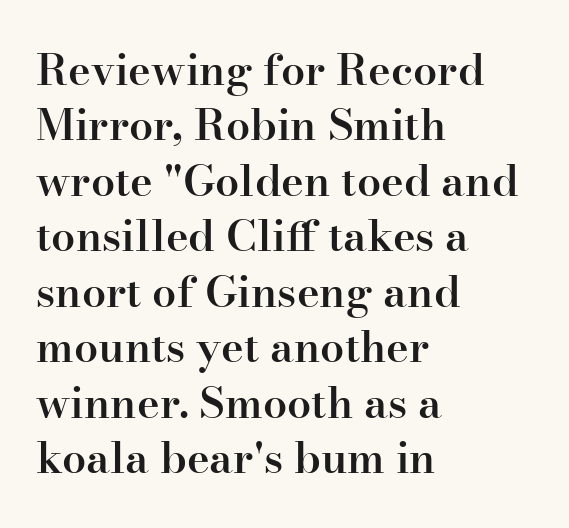
Q: Is the text bold? A: Semi-bold.
Q: Is the text italic (slanted)? A: No, it is upright.
Q: Is the typeface a serif or a sans-serif typeface? A: Serif.
Q: Is the text underlined? A: No.
Q: How is the paragraph aligned? A: Left-aligned.
Q: Is the spacing between letters normal or unusually wide? A: Normal.
Q: Is the spacing between lines tight, normal or loose? A: Normal.
Q: Width (condensed, normal, or wide)? A: Normal.
Q: Stroke contrast? A: High.
Q: x-height? A: Small.
Q: Monospaced? A: No.
